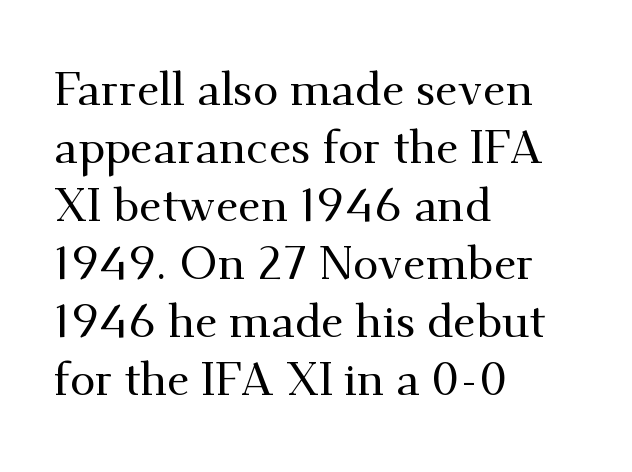
{"serif": "yes", "italic": "no", "width": "normal", "stroke_contrast": "medium", "x_height": "small", "monospaced": "no", "underline": "no", "align": "left", "line_spacing": "normal", "line_spacing_ratio": 1.26, "letter_spacing": "normal", "letter_spacing_em": 0.0, "glyph_px": 46}
